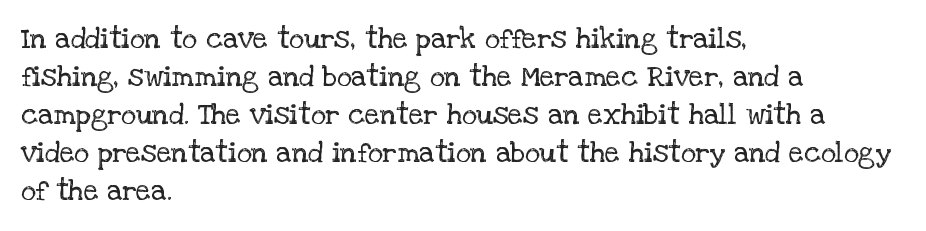
{"serif": "yes", "italic": "no", "bold": "no", "weight": "regular", "width": "normal", "stroke_contrast": "low", "x_height": "large", "monospaced": "no", "underline": "no", "align": "left", "line_spacing": "normal", "line_spacing_ratio": 1.31, "letter_spacing": "normal", "letter_spacing_em": 0.0, "glyph_px": 29}
